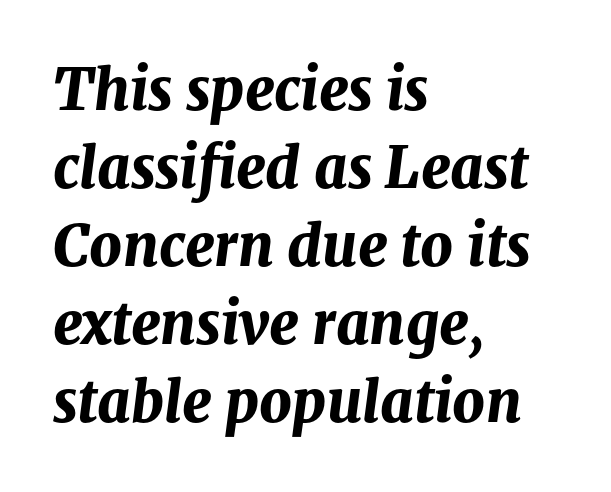
Q: Is the text bold? A: Yes.
Q: Is the text italic (slanted)? A: Yes, it leans right by about 8 degrees.
Q: Is the text underlined? A: No.
Q: How is the paragraph aligned? A: Left-aligned.
Q: Is the spacing between letters normal or unusually wide? A: Normal.
Q: Is the spacing between lines tight, normal or loose? A: Normal.
Q: Width (condensed, normal, or wide)? A: Normal.
Q: Stroke contrast? A: Medium.
Q: x-height? A: Medium.
Q: Monospaced? A: No.
